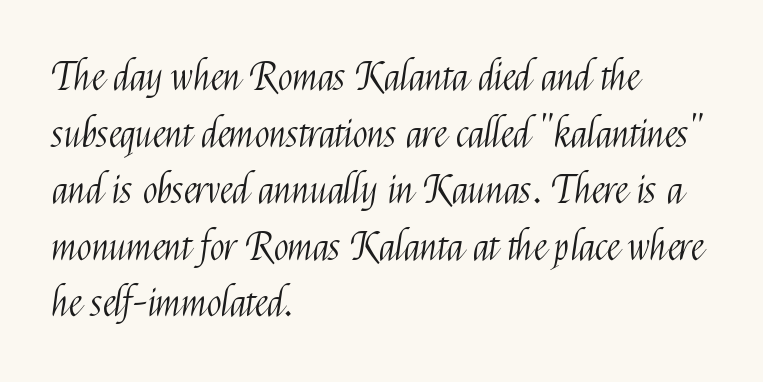
The horizontal fit of the characters is conventional and even. Does the type have serifs? No, each stem ends abruptly. Casual observation: everything's shoved over to the left. The rendering uses natural spacing where letterforms have individual widths. The characters are drawn with everyday or finer stroke widths.
